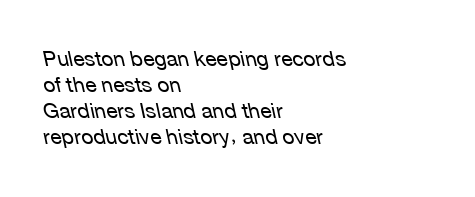
Q: Is the text bold? A: No.
Q: Is the text italic (slanted)? A: Yes, it leans left by about 12 degrees.
Q: Is the text underlined? A: No.
Q: How is the paragraph aligned? A: Left-aligned.
Q: Is the spacing between letters normal or unusually wide? A: Normal.
